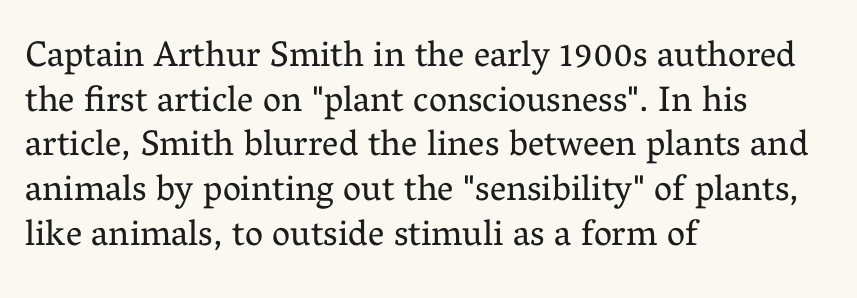
This sample uses a serif face. No chunkiness to these letters — they're not bold. Every character sits straight up, as roman type does. Spacing verdict: proportional, widths tailored to each character.
